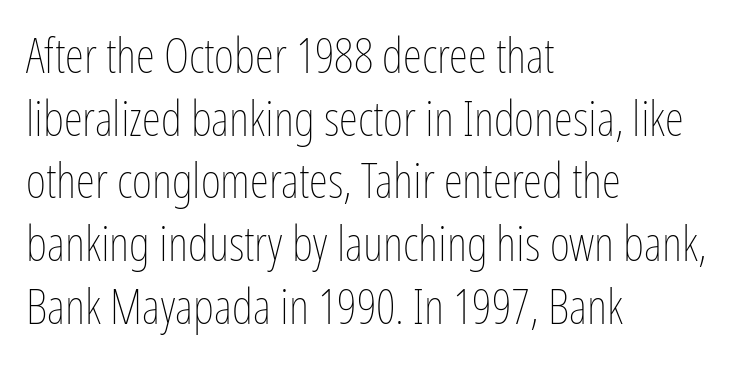
{"italic": "no", "bold": "no", "weight": "thin", "width": "condensed", "stroke_contrast": "low", "x_height": "medium", "monospaced": "no", "underline": "no", "align": "left", "line_spacing": "normal", "line_spacing_ratio": 1.28, "letter_spacing": "normal", "letter_spacing_em": 0.0, "glyph_px": 49}
